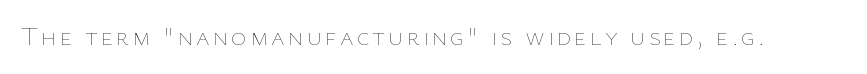
{"italic": "no", "bold": "no", "underline": "no", "glyph_px": 26}
